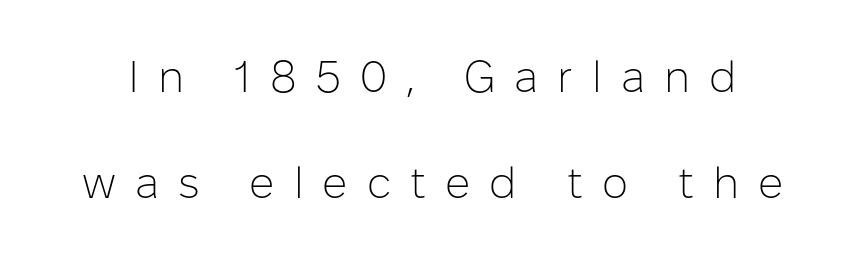
Q: Is the text bold? A: No.
Q: Is the text italic (slanted)? A: No, it is upright.
Q: Is the typeface a serif or a sans-serif typeface? A: Sans-serif.
Q: Is the text underlined? A: No.
Q: Is the spacing between letters normal or unusually wide? A: Unusually wide.
Q: Is the spacing between lines tight, normal or loose? A: Loose.
Q: Width (condensed, normal, or wide)? A: Normal.
Q: Stroke contrast? A: Low.
Q: x-height? A: Medium.
Q: Monospaced? A: No.
